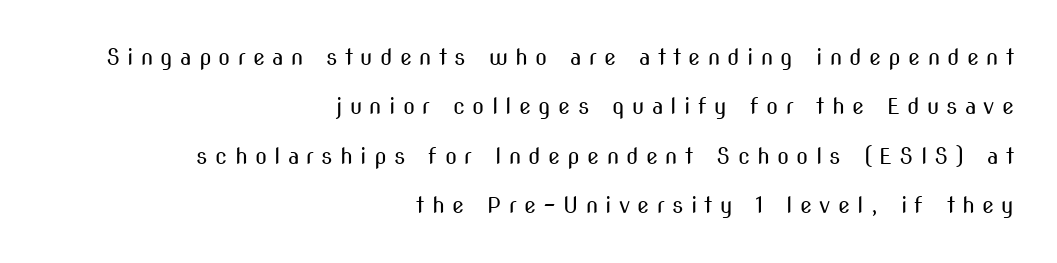
Q: Is the text bold? A: No.
Q: Is the text italic (slanted)? A: No, it is upright.
Q: Is the text underlined? A: No.
Q: How is the paragraph aligned? A: Right-aligned.
Q: Is the spacing between letters normal or unusually wide? A: Unusually wide.
Q: Is the spacing between lines tight, normal or loose? A: Loose.
